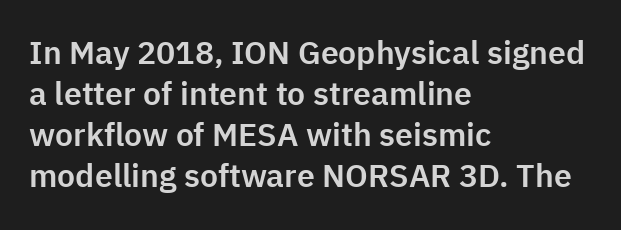
Q: Is the text italic (slanted)? A: No, it is upright.
Q: Is the typeface a serif or a sans-serif typeface? A: Sans-serif.
Q: Is the text underlined? A: No.
Q: How is the paragraph aligned? A: Left-aligned.
Q: Is the spacing between letters normal or unusually wide? A: Normal.
Q: Is the spacing between lines tight, normal or loose? A: Normal.
Q: Width (condensed, normal, or wide)? A: Normal.
Q: Stroke contrast? A: Low.
Q: x-height? A: Medium.
Q: Monospaced? A: No.
